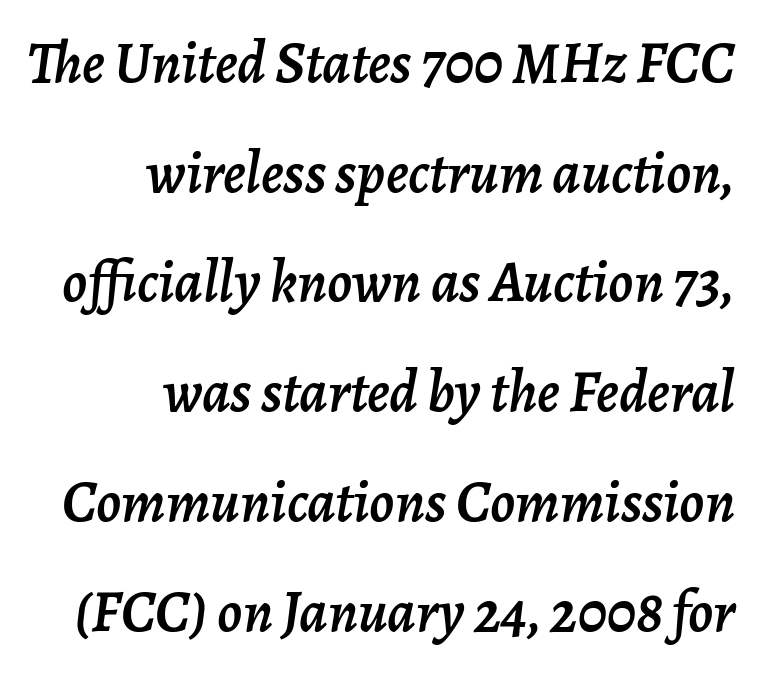
The image shows 59 px text type, italic (leaning right); set right-aligned, line spacing 1.86x, normal letter spacing, not underlined; low stroke contrast and a medium x-height.
